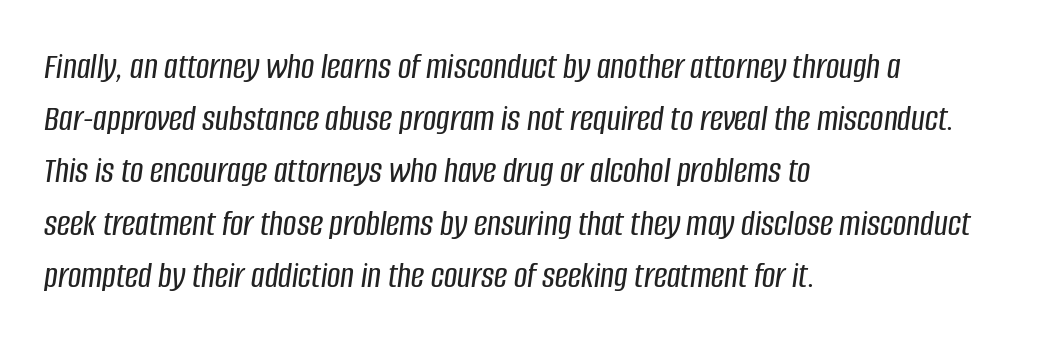
The image shows 37 px condensed type, italic (leaning right); set left-aligned, normal line spacing (1.41x), normal letter spacing, not underlined; low stroke contrast and a large x-height.
